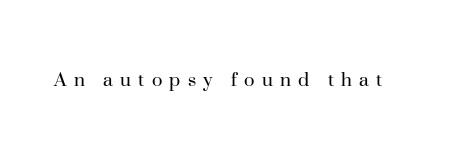
Is the letter spacing exaggerated? Yes — the characters are pushed far apart. Has an underline been added? It has not. Italic? Not at all — the glyphs are vertical. The letterforms sit at book weight or below.
